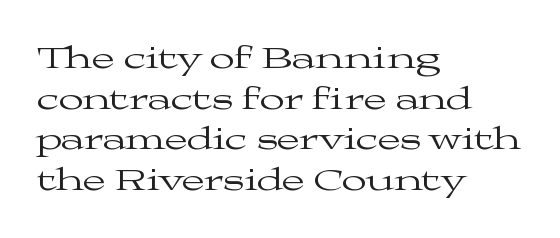
The image shows 33 px regular-weight, wide serif type, upright; set left-aligned, line spacing 1.23x, normal letter spacing, not underlined; medium stroke contrast and a medium x-height.
